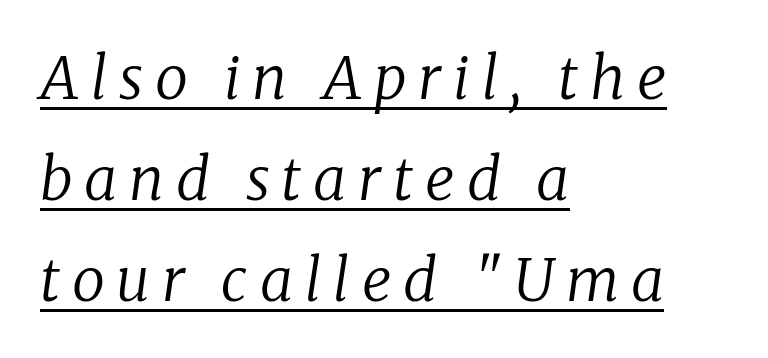
The image shows 59 px regular-weight serif type, italic (leaning right); set left-aligned, line spacing 1.71x, unusually wide letter spacing (+0.2 em), underlined; low stroke contrast and a medium x-height.
